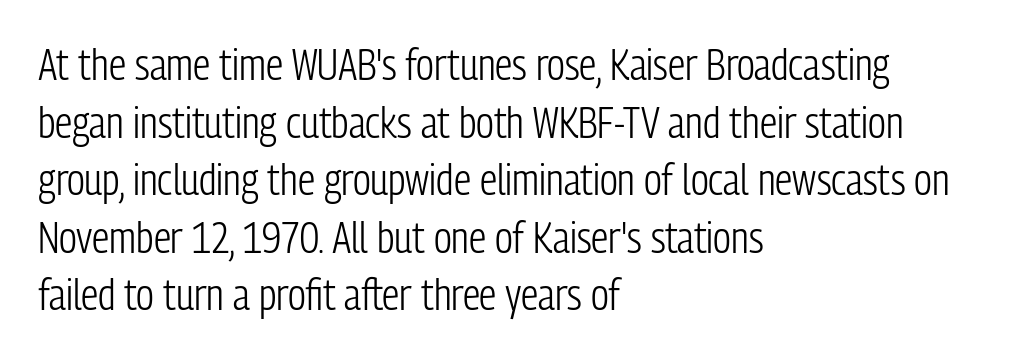
Q: Is the text bold? A: No.
Q: Is the text italic (slanted)? A: No, it is upright.
Q: Is the typeface a serif or a sans-serif typeface? A: Sans-serif.
Q: Is the text underlined? A: No.
Q: How is the paragraph aligned? A: Left-aligned.
Q: Is the spacing between letters normal or unusually wide? A: Normal.
Q: Is the spacing between lines tight, normal or loose? A: Normal.
Q: Width (condensed, normal, or wide)? A: Condensed.
Q: Stroke contrast? A: Low.
Q: x-height? A: Medium.
Q: Monospaced? A: No.
